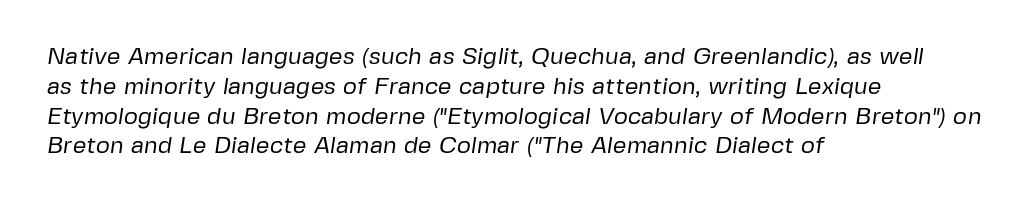
The image shows 24 px text type; set left-aligned, line spacing 1.24x, normal letter spacing, not underlined.
